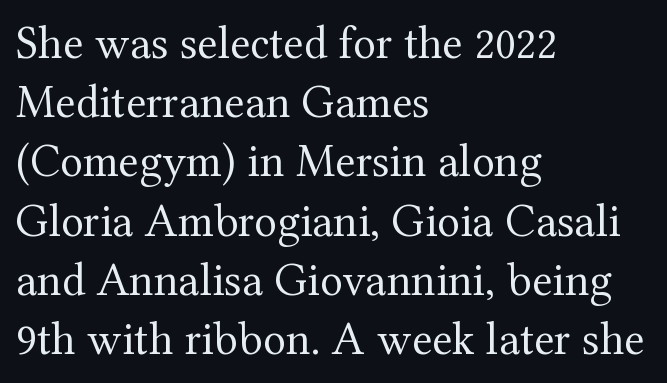
The letters carry serifs — small finishing strokes at the ends of their stems. The lines are quadded left. Note the varied advance widths — an 'i' is clearly narrower than an 'm'. Descender tails drop into unmarked territory. Look at the tracking — it's just the regular setting, nothing added. Leading: standard.
